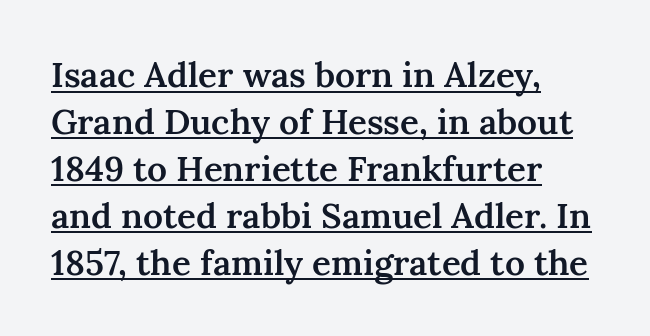
{"serif": "yes", "italic": "no", "bold": "semi", "weight": "semibold", "width": "normal", "stroke_contrast": "medium", "x_height": "medium", "monospaced": "no", "underline": "yes", "align": "left", "line_spacing": "normal", "line_spacing_ratio": 1.34, "letter_spacing": "normal", "letter_spacing_em": 0.0, "glyph_px": 35}
